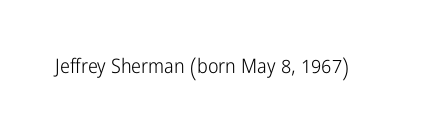
Q: Is the text bold? A: No.
Q: Is the text italic (slanted)? A: No, it is upright.
Q: Is the text underlined? A: No.
Q: Is the spacing between letters normal or unusually wide? A: Normal.
